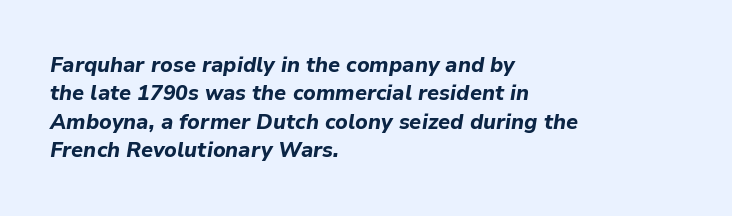
Q: Is the text bold? A: Yes.
Q: Is the text italic (slanted)? A: Yes, it leans right by about 9 degrees.
Q: Is the text underlined? A: No.
Q: How is the paragraph aligned? A: Left-aligned.
Q: Is the spacing between letters normal or unusually wide? A: Normal.
Q: Is the spacing between lines tight, normal or loose? A: Normal.
